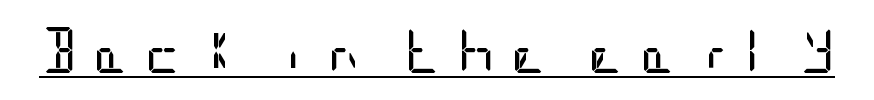
Q: Is the text bold? A: No.
Q: Is the text italic (slanted)? A: No, it is upright.
Q: Is the typeface a serif or a sans-serif typeface? A: Sans-serif.
Q: Is the text underlined? A: Yes.
Q: Is the spacing between letters normal or unusually wide? A: Unusually wide.
Q: Width (condensed, normal, or wide)? A: Condensed.
Q: Stroke contrast? A: Low.
Q: x-height? A: Large.
